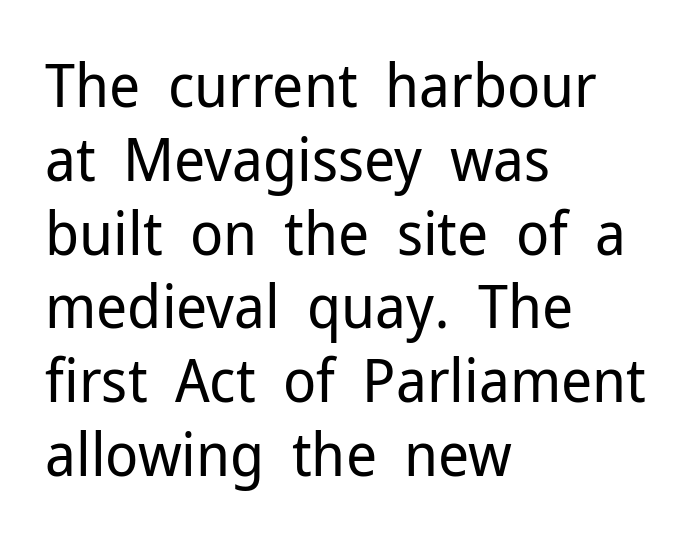
Q: Is the text bold? A: No.
Q: Is the text italic (slanted)? A: No, it is upright.
Q: Is the typeface a serif or a sans-serif typeface? A: Sans-serif.
Q: Is the text underlined? A: No.
Q: How is the paragraph aligned? A: Left-aligned.
Q: Is the spacing between letters normal or unusually wide? A: Normal.
Q: Width (condensed, normal, or wide)? A: Normal.
Q: Stroke contrast? A: Low.
Q: x-height? A: Medium.
Q: Monospaced? A: No.
